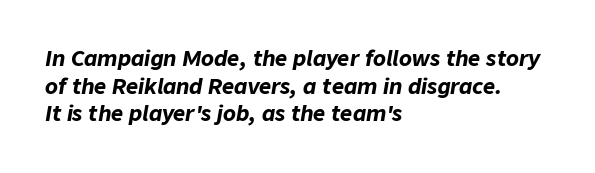
Clear beneath every line of the passage. Chunky letters — that's bold for sure. The glyphs look as if they've been sheared to an angle. Horizontal alignment here is leftward, the default for most running prose. Reading down the column, the eye jumps a familiar distance to each next line. The line texture is even and compact thanks to regular tracking.
